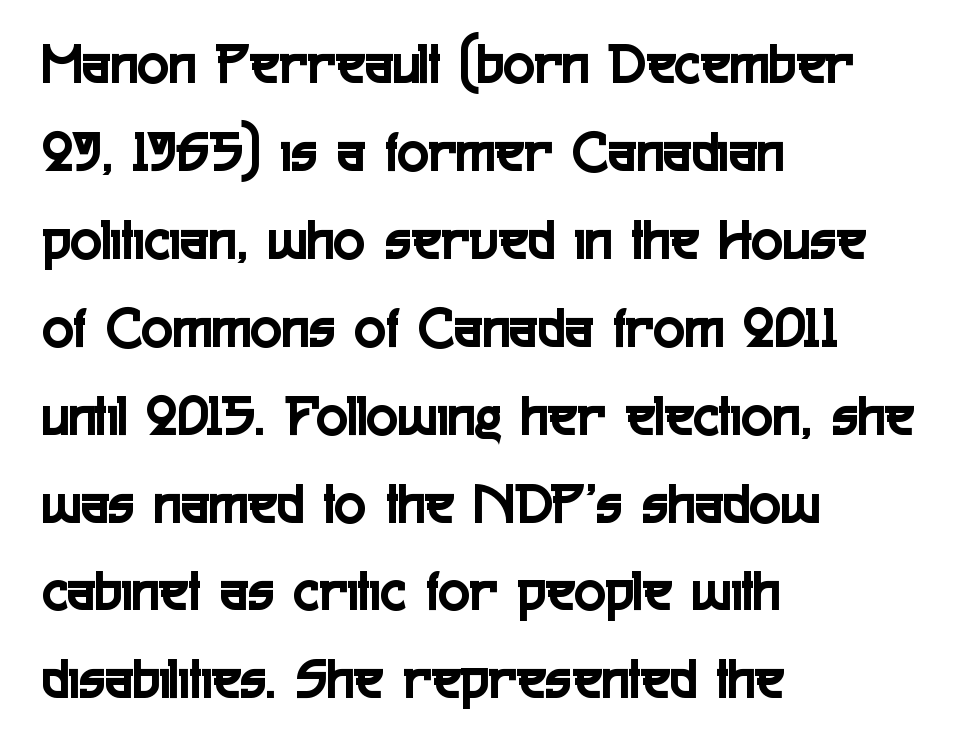
Is this a fixed-width face? No — the glyphs have proportional, varying widths. Lines of text with bare space underneath. In terms of letterspacing, this is plain default setting. Do the letters lean? They stand straight. A typesetter would call this leading conventional body-copy spacing. This rendering uses left alignment, leaving the right contour irregular.
